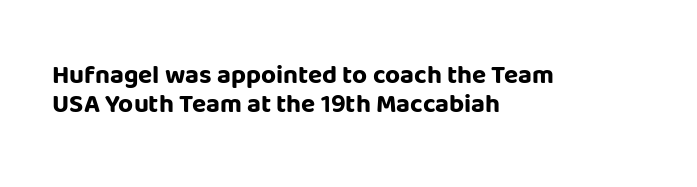
The image shows 26 px bold type, upright; set left-aligned, tight line spacing (1.12x), normal letter spacing, not underlined.
